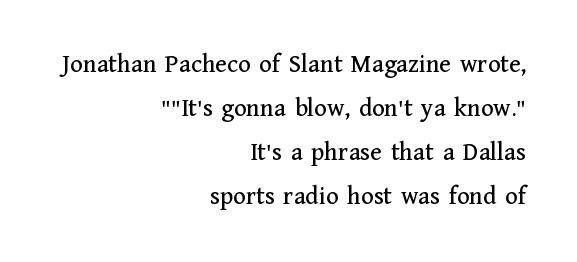
The image shows 26 px text type, upright; set right-aligned, normal line spacing (1.69x), normal letter spacing, not underlined.
